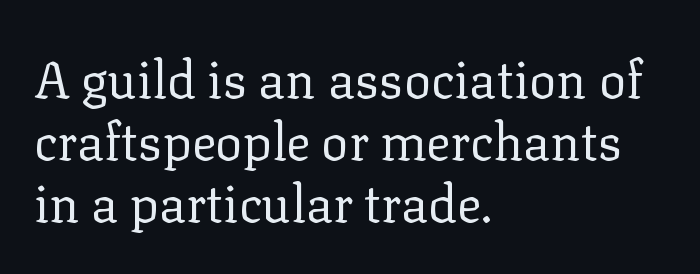
Type without underlining. Unlike italic type, these characters show no tilt at all. The face looks like a standard text weight, possibly lighter. The characters display serif detailing at their extremities. The paragraph has a hard left edge and a soft right edge.
